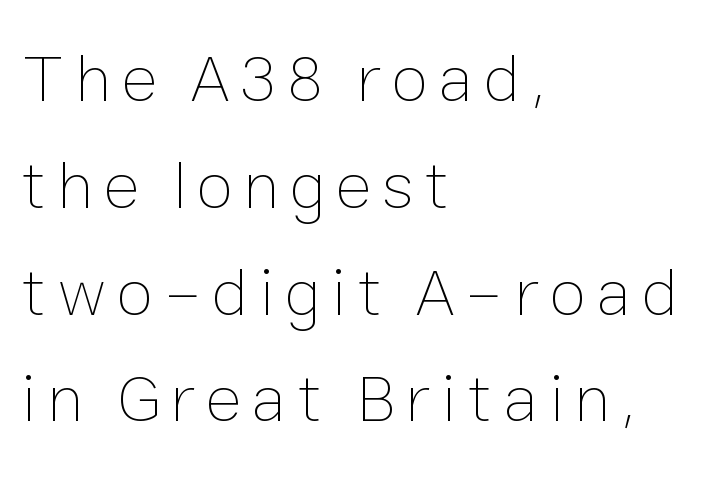
Q: Is the text bold? A: No.
Q: Is the text italic (slanted)? A: No, it is upright.
Q: Is the text underlined? A: No.
Q: How is the paragraph aligned? A: Left-aligned.
Q: Is the spacing between lines tight, normal or loose? A: Normal.
Q: Width (condensed, normal, or wide)? A: Normal.
Q: Stroke contrast? A: Low.
Q: x-height? A: Medium.
Q: Monospaced? A: No.
